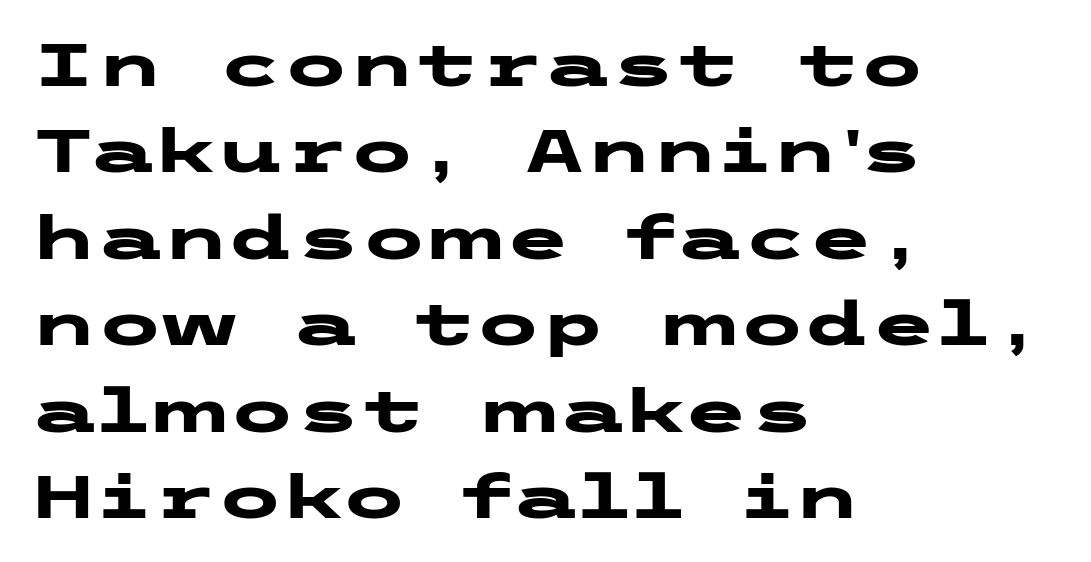
Q: Is the text bold? A: Yes.
Q: Is the text italic (slanted)? A: No, it is upright.
Q: Is the typeface a serif or a sans-serif typeface? A: Sans-serif.
Q: Is the text underlined? A: No.
Q: How is the paragraph aligned? A: Left-aligned.
Q: Is the spacing between letters normal or unusually wide? A: Normal.
Q: Is the spacing between lines tight, normal or loose? A: Normal.
Q: Width (condensed, normal, or wide)? A: Wide.
Q: Stroke contrast? A: Low.
Q: x-height? A: Medium.
